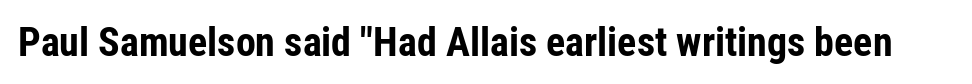
Q: Is the text bold? A: Yes.
Q: Is the text italic (slanted)? A: No, it is upright.
Q: Is the typeface a serif or a sans-serif typeface? A: Sans-serif.
Q: Is the text underlined? A: No.
Q: Is the spacing between letters normal or unusually wide? A: Normal.
Q: Width (condensed, normal, or wide)? A: Condensed.
Q: Stroke contrast? A: Low.
Q: x-height? A: Medium.
Q: Monospaced? A: No.
